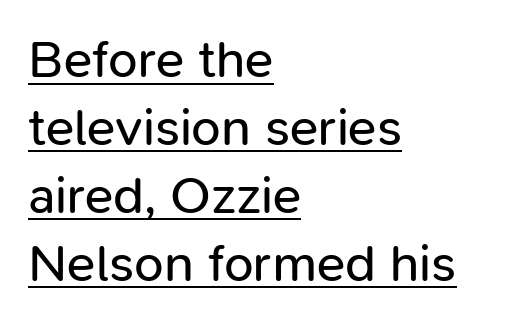
Q: Is the text bold? A: No.
Q: Is the text italic (slanted)? A: No, it is upright.
Q: Is the typeface a serif or a sans-serif typeface? A: Sans-serif.
Q: Is the text underlined? A: Yes.
Q: How is the paragraph aligned? A: Left-aligned.
Q: Is the spacing between letters normal or unusually wide? A: Normal.
Q: Is the spacing between lines tight, normal or loose? A: Normal.
Q: Width (condensed, normal, or wide)? A: Normal.
Q: Stroke contrast? A: Low.
Q: x-height? A: Medium.
Q: Monospaced? A: No.
